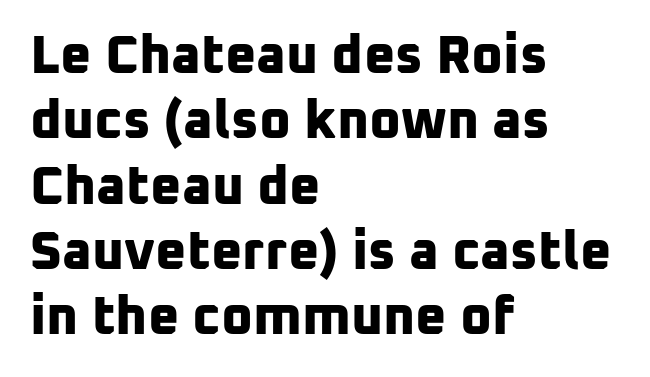
{"serif": "no", "bold": "yes", "weight": "bold", "width": "normal", "stroke_contrast": "low", "x_height": "medium", "monospaced": "no", "underline": "no", "align": "left", "line_spacing_ratio": 1.21, "letter_spacing": "normal", "letter_spacing_em": 0.0, "glyph_px": 54}
